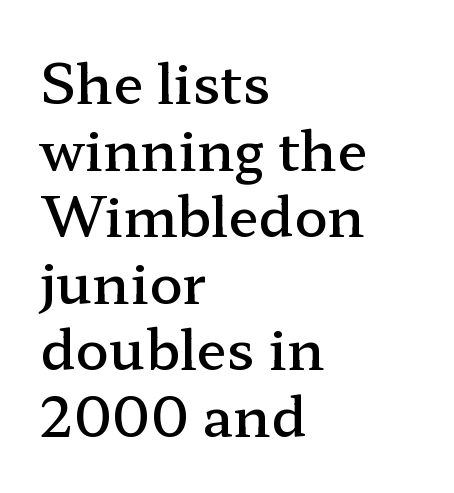
The image shows 55 px semibold, wide serif type, upright; set left-aligned, line spacing 1.21x, normal letter spacing, not underlined; low stroke contrast and a medium x-height.
